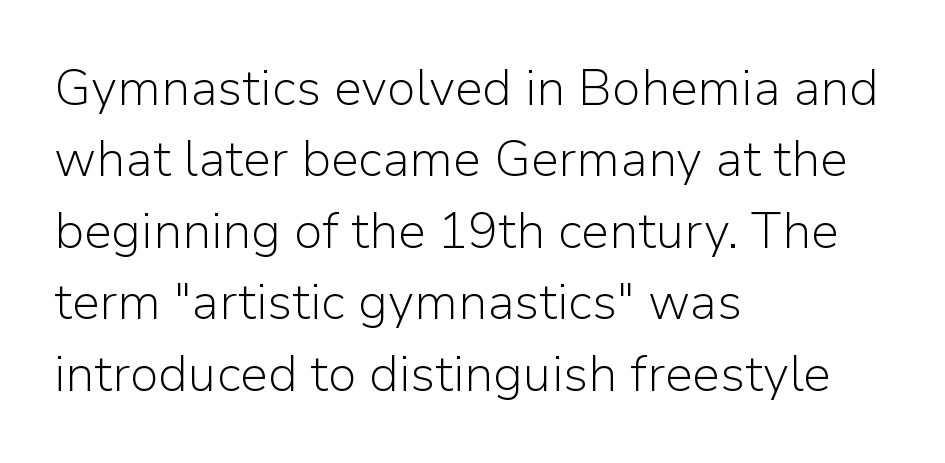
Has an underline been added? It has not. The characters display no serif detailing; their extremities are plain. You could not count columns in this text — the font is proportionally spaced. In terms of leading, this rendering sits right in the middle.
